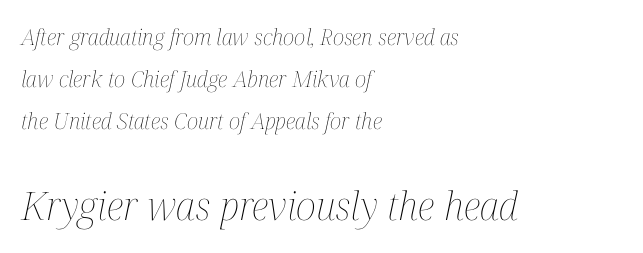
Q: Is the text bold? A: No.
Q: Is the text italic (slanted)? A: Yes, it leans right by about 12 degrees.
Q: Is the text underlined? A: No.
Q: How is the paragraph aligned? A: Left-aligned.
Q: Is the spacing between letters normal or unusually wide? A: Normal.
Q: Is the spacing between lines tight, normal or loose? A: Loose.
Q: Which block of text is set in a larger size, the first (top) or the second (bottom)? A: The second (bottom) one.
Q: Width (condensed, normal, or wide)? A: Condensed.
Q: Stroke contrast? A: Medium.
Q: x-height? A: Medium.
Q: Monospaced? A: No.
